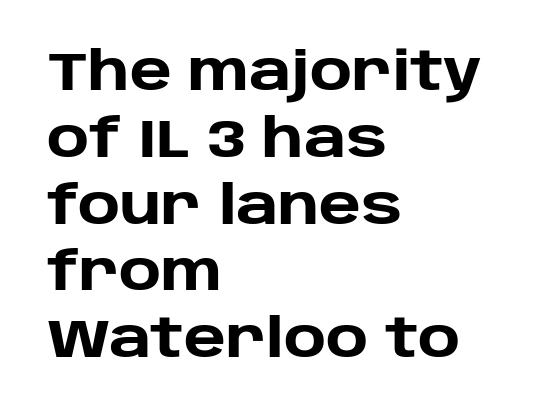
The image shows 53 px heavy sans-serif type, upright; set left-aligned, normal line spacing (1.26x), normal letter spacing, not underlined; low stroke contrast and a large x-height.
